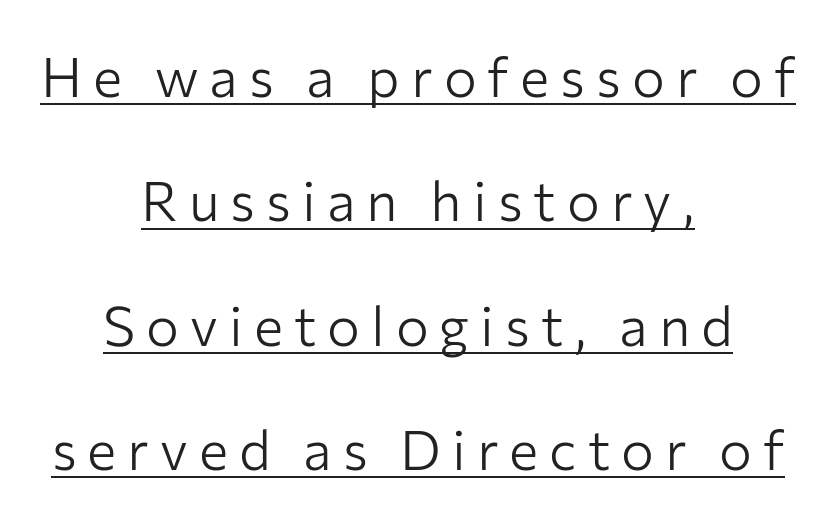
{"serif": "no", "italic": "no", "bold": "no", "weight": "light", "width": "normal", "stroke_contrast": "low", "x_height": "medium", "monospaced": "no", "underline": "yes", "align": "center", "line_spacing": "loose", "line_spacing_ratio": 2.26, "letter_spacing": "wide", "letter_spacing_em": 0.2, "glyph_px": 55}
